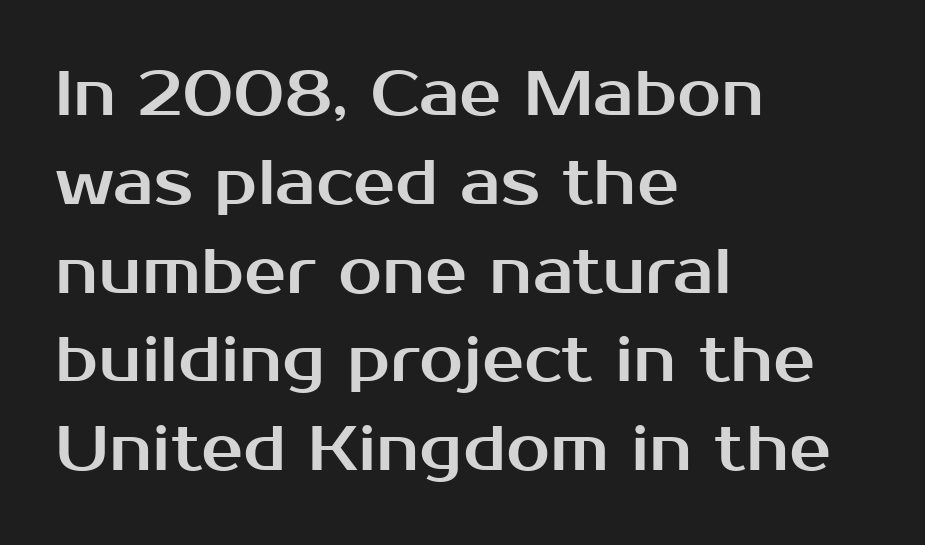
Only glyphs here, with clear space below each row. No feet cap the strokes, marking this as sans-serif type. One glance says typical: line gaps are just what's usual. Posture: straight, roman, zero tilt. Visually the block forms a straight wall on the left and a jagged coastline on the right. Spacing verdict: proportional, widths tailored to each character.
